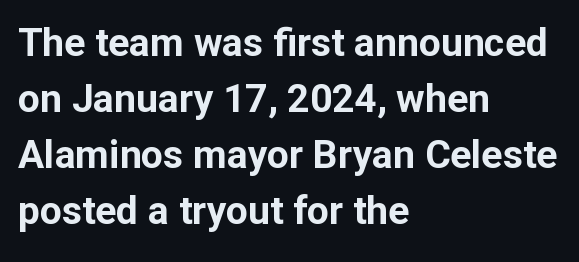
Q: Is the text bold? A: Yes.
Q: Is the text italic (slanted)? A: No, it is upright.
Q: Is the typeface a serif or a sans-serif typeface? A: Sans-serif.
Q: Is the text underlined? A: No.
Q: How is the paragraph aligned? A: Left-aligned.
Q: Is the spacing between letters normal or unusually wide? A: Normal.
Q: Is the spacing between lines tight, normal or loose? A: Normal.
Q: Width (condensed, normal, or wide)? A: Normal.
Q: Stroke contrast? A: Low.
Q: x-height? A: Medium.
Q: Monospaced? A: No.
